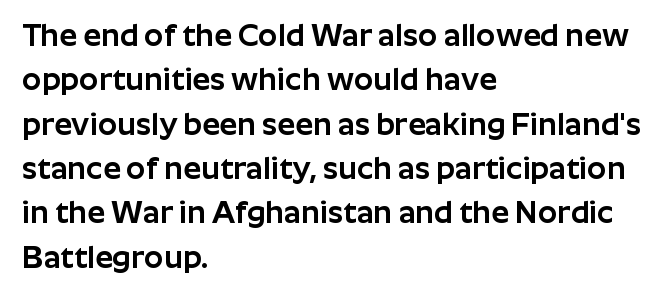
{"serif": "no", "italic": "no", "width": "normal", "stroke_contrast": "low", "x_height": "medium", "monospaced": "no", "underline": "no", "align": "left", "line_spacing": "normal", "line_spacing_ratio": 1.43, "letter_spacing": "normal", "letter_spacing_em": 0.0, "glyph_px": 31}
